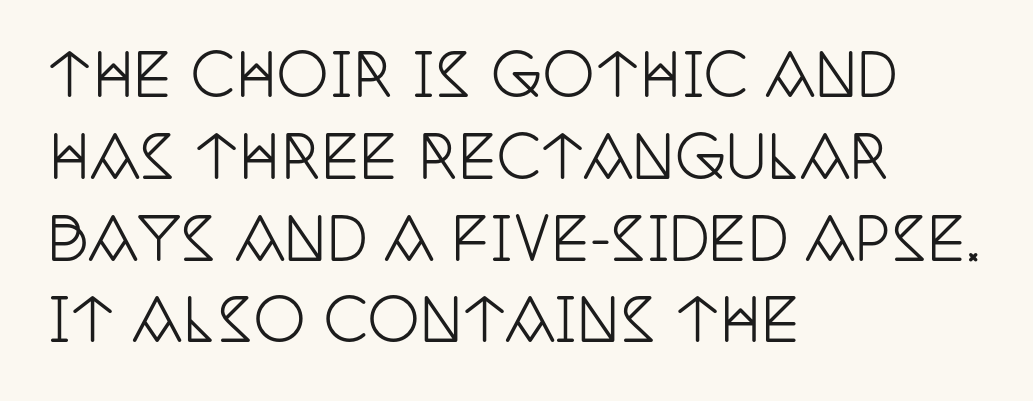
The image shows 58 px condensed serif type, upright; set left-aligned, normal line spacing (1.41x), normal letter spacing, not underlined; low stroke contrast and a large x-height.
